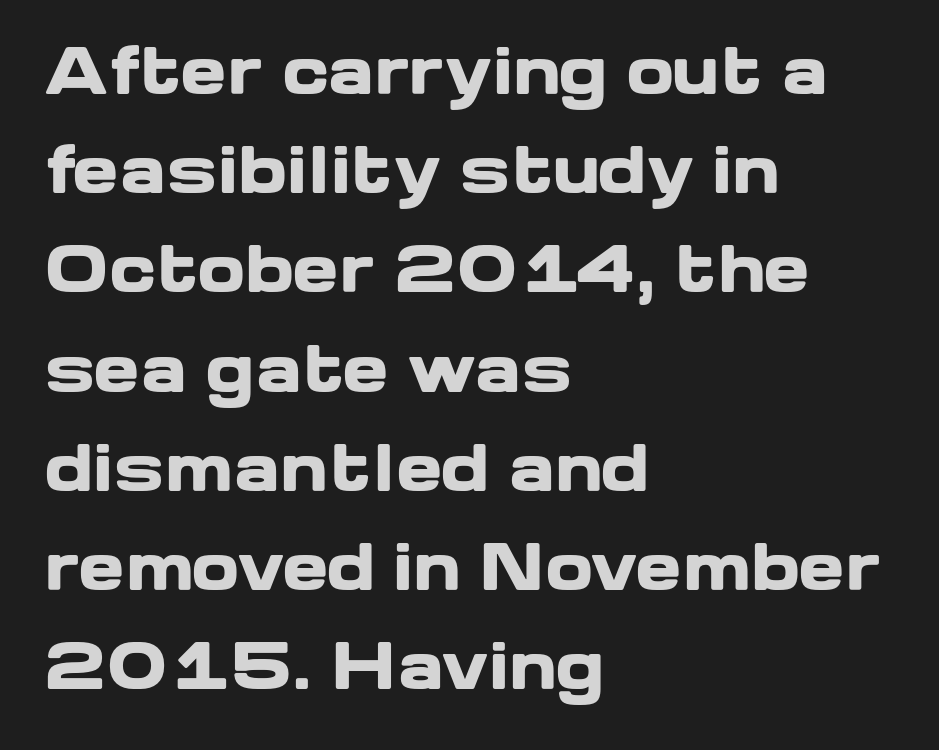
Do the characters align in a grid? No, the font is proportional. No word sits above an underline. The text was rendered using a sans face with plain stroke endings. Successive baselines arrive at the customary interval.
